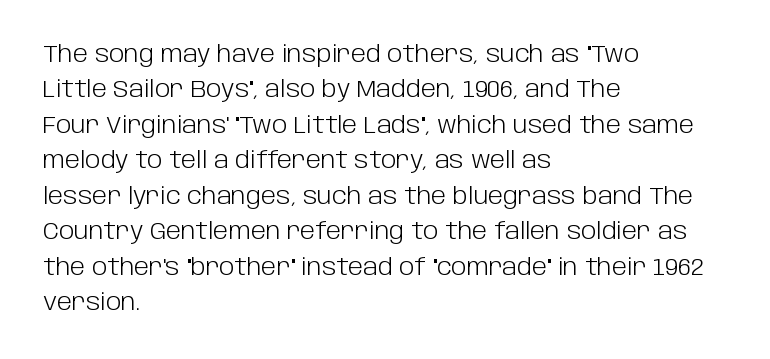
The image shows 23 px text type, upright; set left-aligned, normal line spacing (1.54x), normal letter spacing, not underlined.
